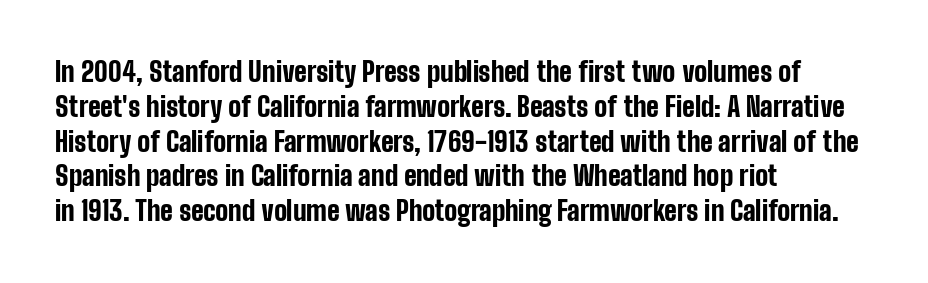
{"italic": "no", "bold": "yes", "underline": "no", "align": "left", "line_spacing": "normal", "line_spacing_ratio": 1.29, "letter_spacing": "normal", "letter_spacing_em": 0.0, "glyph_px": 27}
